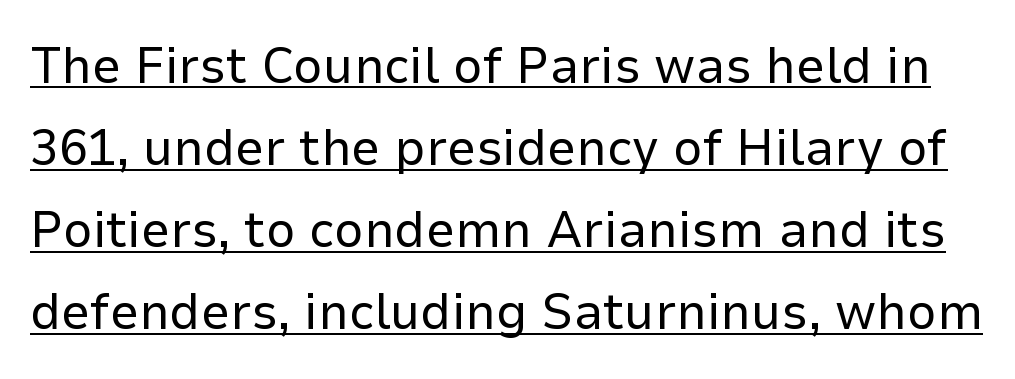
The image shows 52 px regular-weight sans-serif type, upright; set normal line spacing (1.58x), normal letter spacing, underlined; low stroke contrast and a medium x-height.
